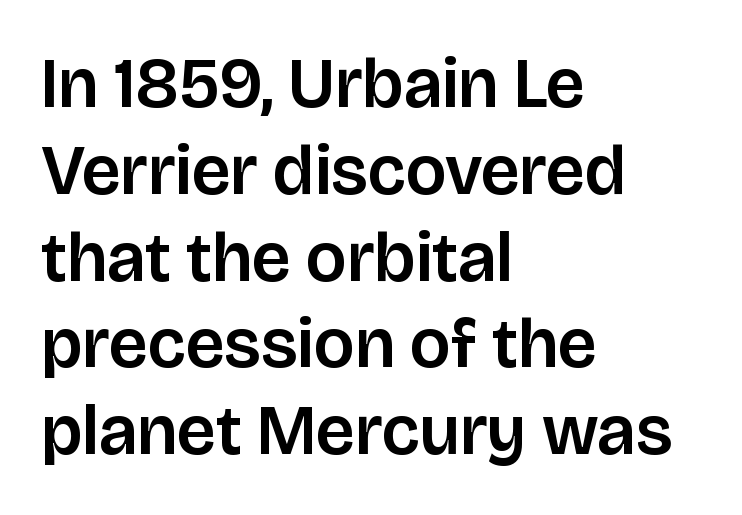
The image shows 70 px sans-serif type, upright; set left-aligned, line spacing 1.24x, normal letter spacing, not underlined; low stroke contrast and a large x-height.
